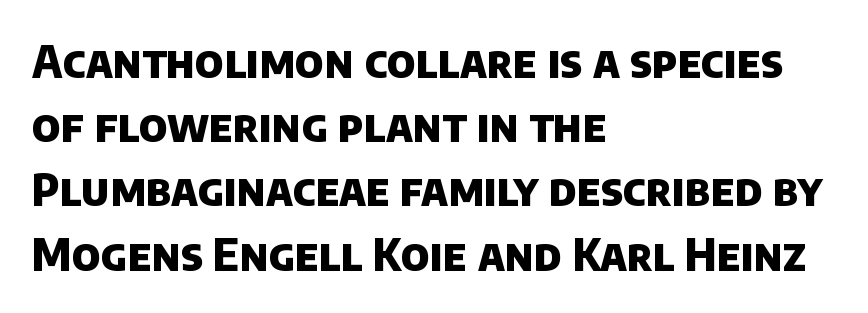
{"serif": "no", "bold": "yes", "weight": "heavy", "width": "normal", "stroke_contrast": "low", "x_height": "large", "monospaced": "no", "underline": "no", "align": "left", "line_spacing": "normal", "line_spacing_ratio": 1.46, "letter_spacing": "normal", "letter_spacing_em": 0.0, "glyph_px": 44}
